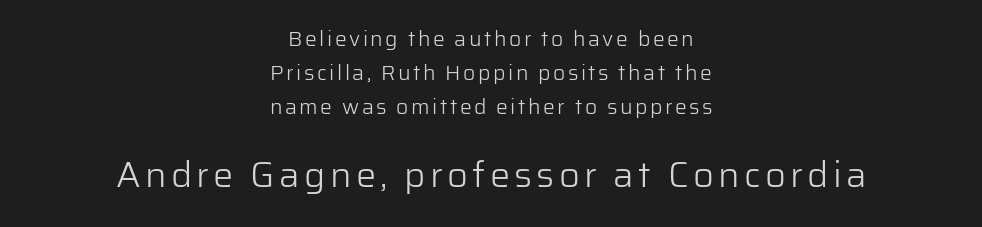
Q: Is the text bold? A: No.
Q: Is the text italic (slanted)? A: No, it is upright.
Q: Is the typeface a serif or a sans-serif typeface? A: Sans-serif.
Q: Is the text underlined? A: No.
Q: How is the paragraph aligned? A: Centered.
Q: Is the spacing between lines tight, normal or loose? A: Normal.
Q: Which block of text is set in a larger size, the first (top) or the second (bottom)? A: The second (bottom) one.
Q: Width (condensed, normal, or wide)? A: Normal.
Q: Stroke contrast? A: Low.
Q: x-height? A: Medium.
Q: Monospaced? A: No.
